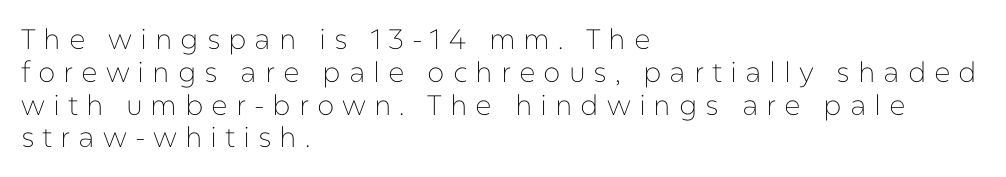
Each stroke keeps to a modest, everyday thickness or less. Serifs: no, the terminals of the letterforms are clean. The face used here is proportionally spaced, like ordinary book or web type. The foot of each line stays bare and open. The lettering stays uniformly vertical, giving the passage a roman look. Horizontal alignment here is leftward, the default for most running prose.
